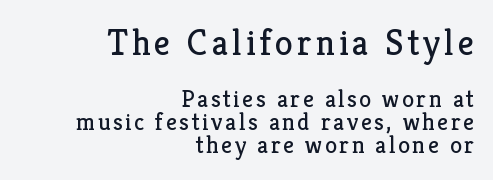
{"serif": "yes", "italic": "no", "bold": "no", "weight": "regular", "width": "normal", "stroke_contrast": "low", "x_height": "medium", "monospaced": "no", "underline": "no", "align": "right", "line_spacing": "tight", "line_spacing_ratio": 0.97, "larger_block": "first", "size_ratio": 1.5, "glyph_px": 36}
